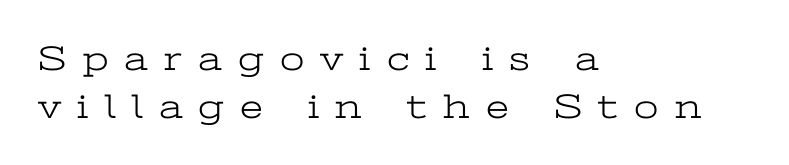
The image shows 35 px light, wide serif type, upright; set left-aligned, normal line spacing (1.36x), unusually wide letter spacing (+0.46 em), not underlined; low stroke contrast and a medium x-height.
